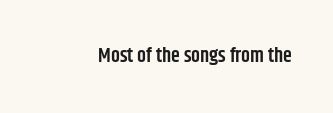
The image shows 20 px text type, upright; set normal letter spacing, not underlined.
